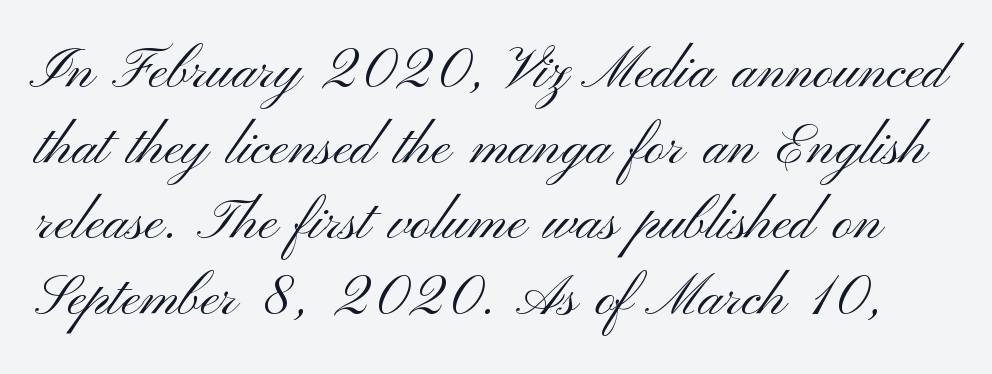
Q: Is the text bold? A: No.
Q: Is the text italic (slanted)? A: Yes.
Q: Is the typeface a serif or a sans-serif typeface? A: Sans-serif.
Q: Is the text underlined? A: No.
Q: Is the spacing between letters normal or unusually wide? A: Normal.
Q: Is the spacing between lines tight, normal or loose? A: Normal.
Q: Width (condensed, normal, or wide)? A: Wide.
Q: Stroke contrast? A: Medium.
Q: x-height? A: Small.
Q: Monospaced? A: No.
